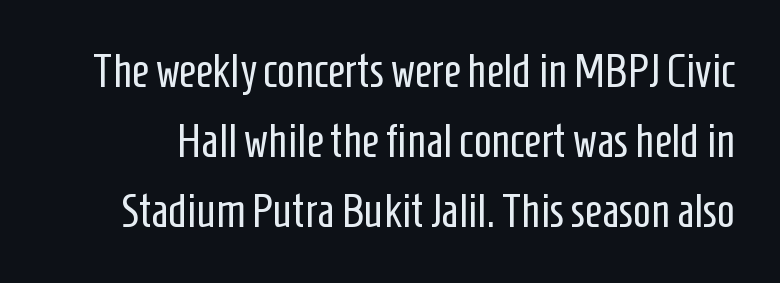
The passage shown is not underscored anywhere. A typesetter would label this face a sans. Think of a printed novel: that variable character pitch is what you see here. Leading: standard. Unlike italic type, these characters show no tilt at all. The face used here is rendered with its standard letterfit.
